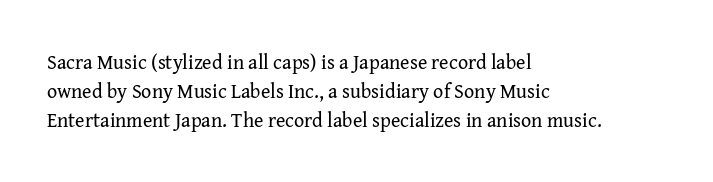
Beneath every word, the page is bare. Stems here are at most as thick as an everyday book face. When letters stand straight like this, we call the style roman or upright. This rendering leaves character spacing at its baseline value. The rendering uses a moderate line-height, typical for paragraphs.
